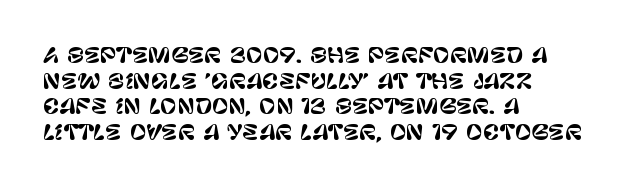
Q: Is the text italic (slanted)? A: Yes.
Q: Is the text underlined? A: No.
Q: How is the paragraph aligned? A: Left-aligned.
Q: Is the spacing between letters normal or unusually wide? A: Normal.
Q: Is the spacing between lines tight, normal or loose? A: Normal.
